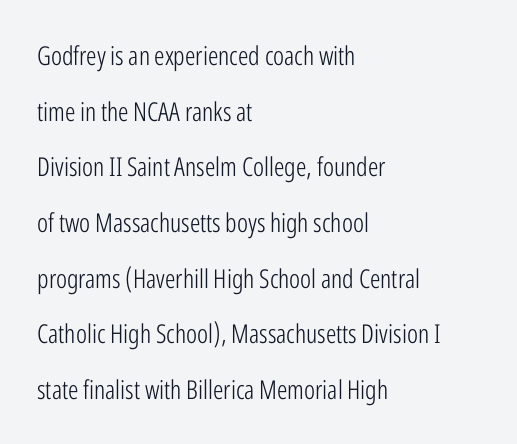
The image shows 26 px text type, upright; set left-aligned, loose line spacing (2.14x), normal letter spacing, not underlined.
